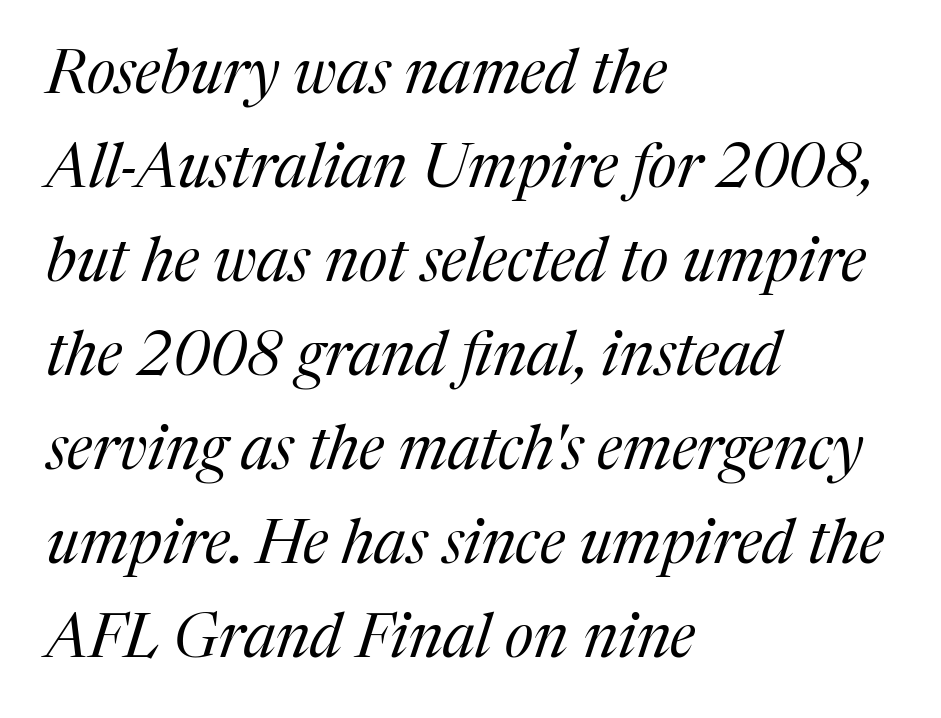
{"serif": "yes", "italic": "yes", "lean": "right", "slant_degrees": 17, "bold": "no", "weight": "regular", "width": "normal", "stroke_contrast": "medium", "x_height": "medium", "monospaced": "no", "underline": "no", "align": "left", "line_spacing": "normal", "line_spacing_ratio": 1.54, "letter_spacing": "normal", "letter_spacing_em": 0.0, "glyph_px": 61}
